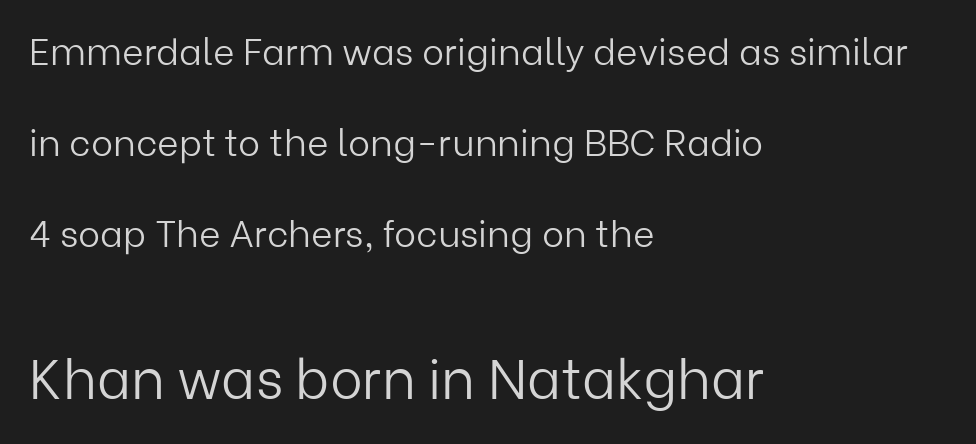
The image shows 55 px light sans-serif type, upright; set left-aligned, loose line spacing (2.46x), normal letter spacing, not underlined; the second (bottom) block is 1.49x larger; low stroke contrast and a medium x-height.
